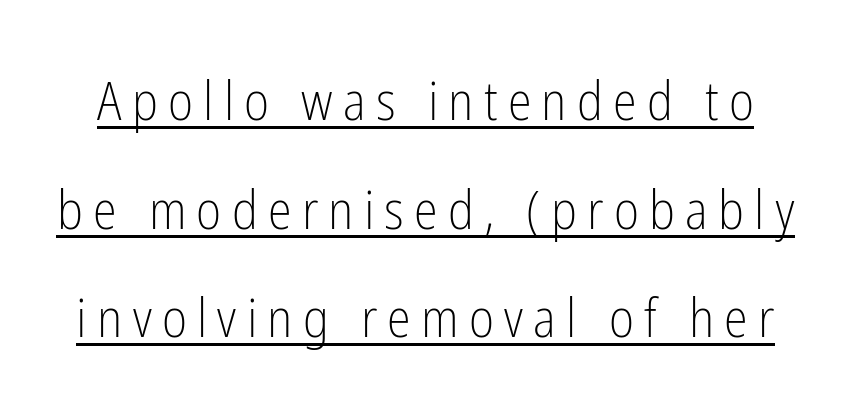
Q: Is the text bold? A: No.
Q: Is the text italic (slanted)? A: No, it is upright.
Q: Is the typeface a serif or a sans-serif typeface? A: Sans-serif.
Q: Is the text underlined? A: Yes.
Q: Is the spacing between lines tight, normal or loose? A: Loose.
Q: Width (condensed, normal, or wide)? A: Condensed.
Q: Stroke contrast? A: Low.
Q: x-height? A: Medium.
Q: Monospaced? A: No.
